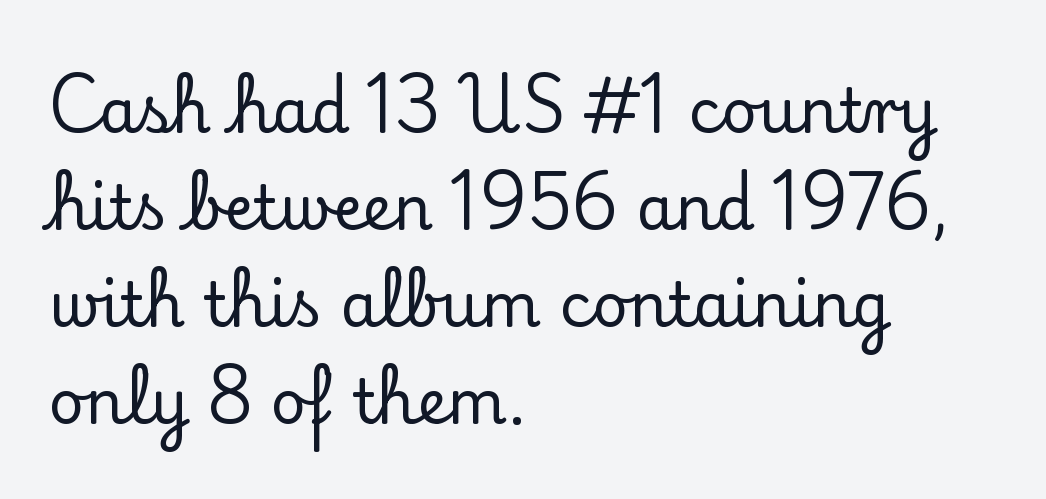
{"serif": "yes", "italic": "no", "width": "normal", "stroke_contrast": "low", "x_height": "small", "monospaced": "no", "underline": "no", "align": "left", "line_spacing": "normal", "line_spacing_ratio": 1.59, "letter_spacing": "normal", "letter_spacing_em": 0.0, "glyph_px": 61}
